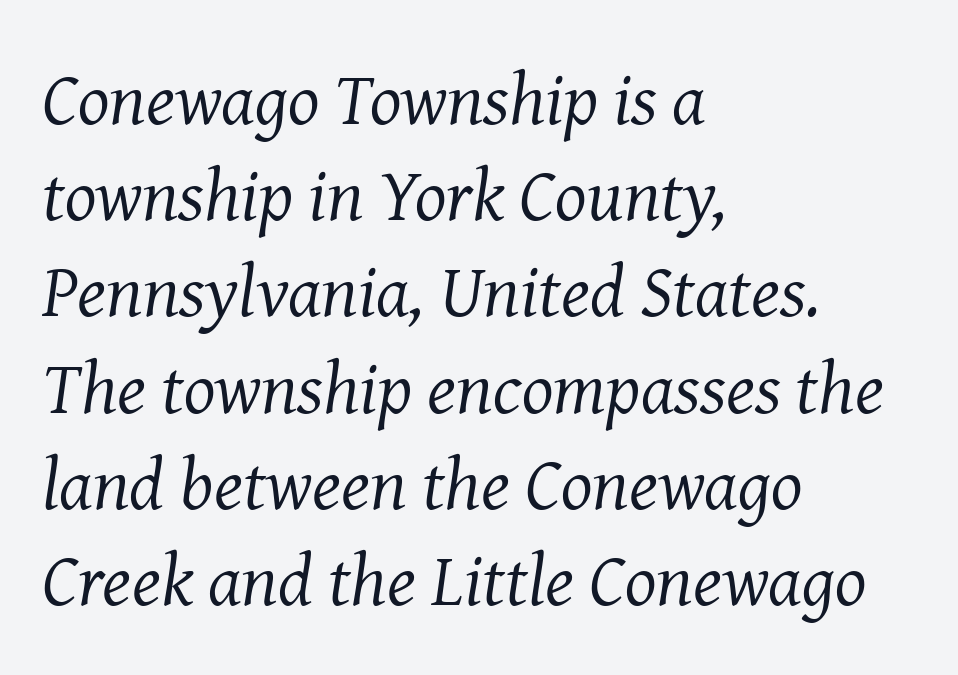
Q: Is the text bold? A: No.
Q: Is the text italic (slanted)? A: Yes, it leans right by about 8 degrees.
Q: Is the typeface a serif or a sans-serif typeface? A: Serif.
Q: Is the text underlined? A: No.
Q: How is the paragraph aligned? A: Left-aligned.
Q: Is the spacing between letters normal or unusually wide? A: Normal.
Q: Is the spacing between lines tight, normal or loose? A: Normal.
Q: Width (condensed, normal, or wide)? A: Normal.
Q: Stroke contrast? A: Medium.
Q: x-height? A: Medium.
Q: Monospaced? A: No.
